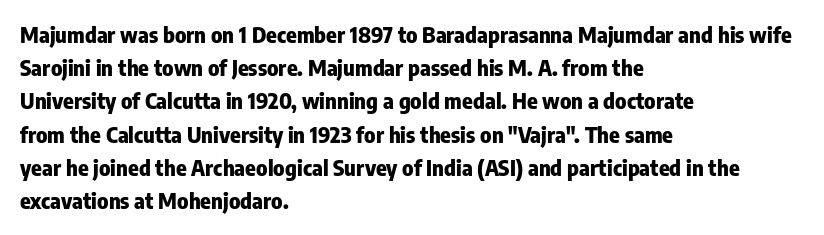
{"italic": "no", "bold": "yes", "underline": "no", "align": "left", "line_spacing": "normal", "line_spacing_ratio": 1.51, "letter_spacing": "normal", "letter_spacing_em": 0.0, "glyph_px": 22}
